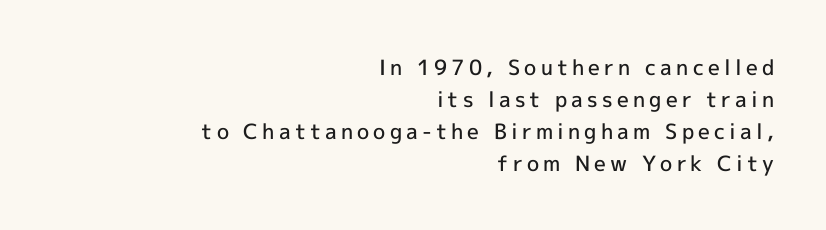
Italic: no, the glyphs are upright roman. Reading down the block, your eye finds every line finishing at a fixed right position. Vertically, the passage feels balanced, rows spaced as you'd expect. Students, this is semibold: more ink than regular, less than bold. Tracking here is generous; glyphs stand well apart from one another. Any mark beneath the type? The region is blank.
